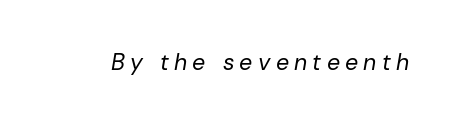
Q: Is the text bold? A: No.
Q: Is the text italic (slanted)? A: Yes, it leans right by about 10 degrees.
Q: Is the text underlined? A: No.
Q: Is the spacing between letters normal or unusually wide? A: Unusually wide.
